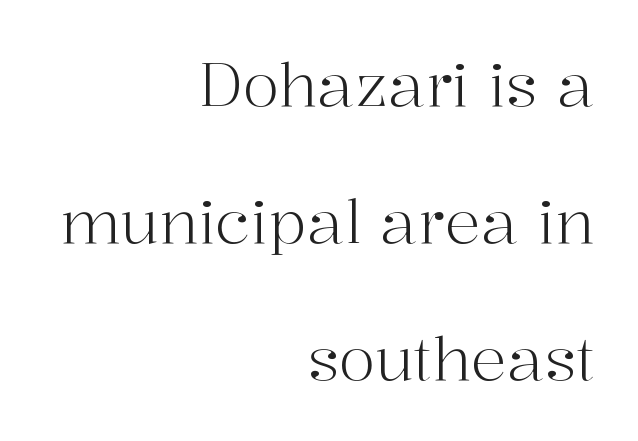
The image shows 60 px light serif type, upright; set right-aligned, loose line spacing (2.28x), normal letter spacing, not underlined; high stroke contrast and a medium x-height.
